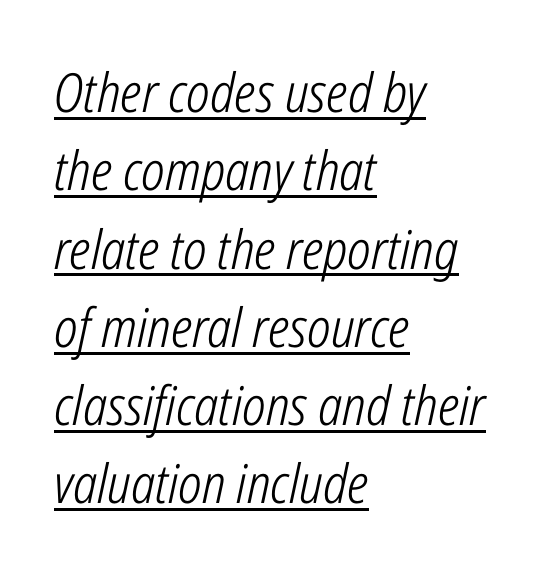
{"italic": "yes", "lean": "right", "slant_degrees": 12, "bold": "no", "weight": "light", "width": "condensed", "stroke_contrast": "low", "x_height": "medium", "monospaced": "no", "underline": "yes", "align": "left", "line_spacing": "normal", "line_spacing_ratio": 1.45, "letter_spacing": "normal", "letter_spacing_em": 0.0, "glyph_px": 54}
